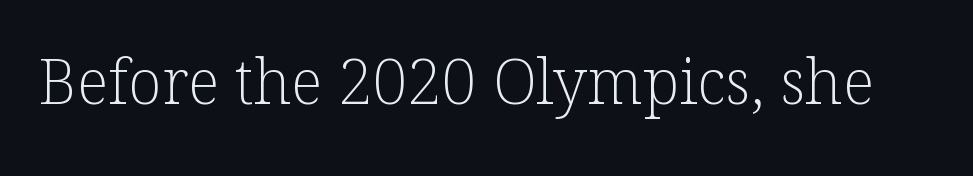
The rendering shows small feet on the letterforms — a serif design. The glyphs are unaccompanied by any horizontal stroke below them. Standard letterfit; no display-style spreading of the glyphs. These lines are rendered in a variable-pitch font.
